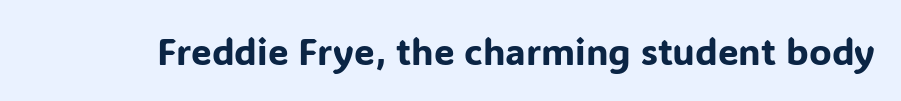
Q: Is the text italic (slanted)? A: No, it is upright.
Q: Is the typeface a serif or a sans-serif typeface? A: Sans-serif.
Q: Is the text underlined? A: No.
Q: Is the spacing between letters normal or unusually wide? A: Normal.
Q: Width (condensed, normal, or wide)? A: Normal.
Q: Stroke contrast? A: Low.
Q: x-height? A: Medium.
Q: Monospaced? A: No.
